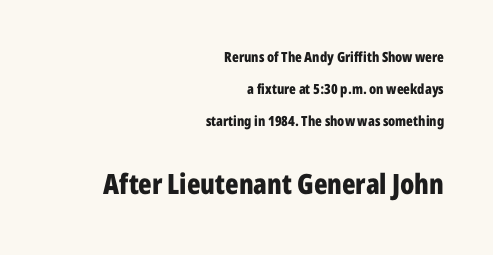
The image shows 28 px bold, condensed sans-serif type, upright; set right-aligned, loose line spacing (2.3x), normal letter spacing, not underlined; the second (bottom) block is 2.0x larger; low stroke contrast and a medium x-height.
